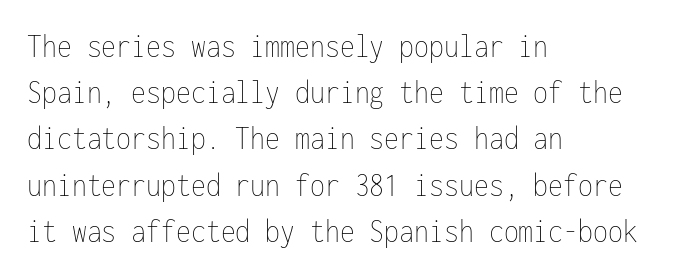
Q: Is the text bold? A: No.
Q: Is the text italic (slanted)? A: No, it is upright.
Q: Is the text underlined? A: No.
Q: How is the paragraph aligned? A: Left-aligned.
Q: Is the spacing between letters normal or unusually wide? A: Normal.
Q: Is the spacing between lines tight, normal or loose? A: Normal.
Q: Width (condensed, normal, or wide)? A: Condensed.
Q: Stroke contrast? A: Low.
Q: x-height? A: Medium.
Q: Monospaced? A: Yes.
